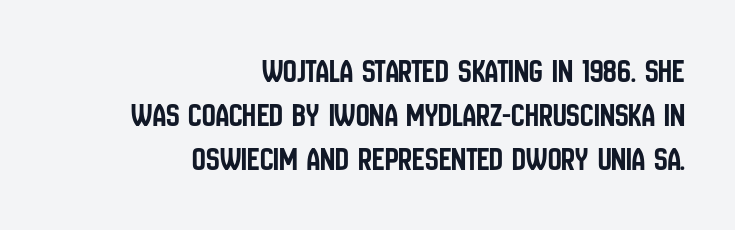
{"serif": "no", "italic": "no", "width": "condensed", "stroke_contrast": "low", "x_height": "large", "monospaced": "no", "underline": "no", "align": "right", "line_spacing": "normal", "line_spacing_ratio": 1.29, "letter_spacing": "normal", "letter_spacing_em": 0.0, "glyph_px": 34}
